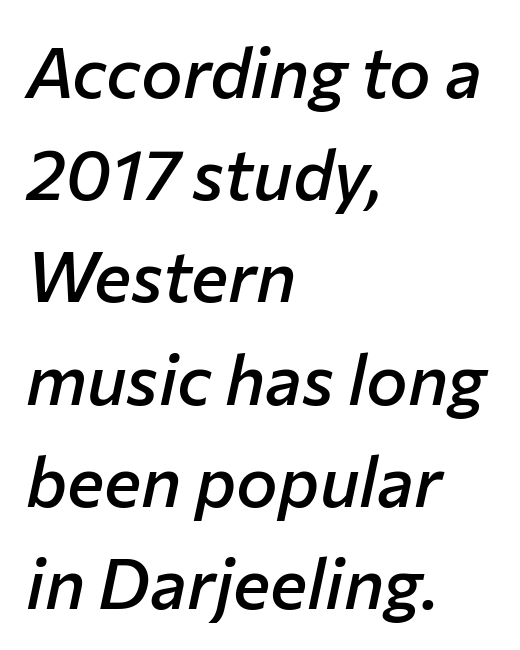
The rendering anchors every line to the left-hand side. The sample has been set in demibold, a notch under bold. Students, observe: this is what conventionally led text looks like. Varying glyph widths throughout — classic text-font behaviour. Underlining? Definitely not there. Glyph-to-glyph distance matches everyday printed text.
